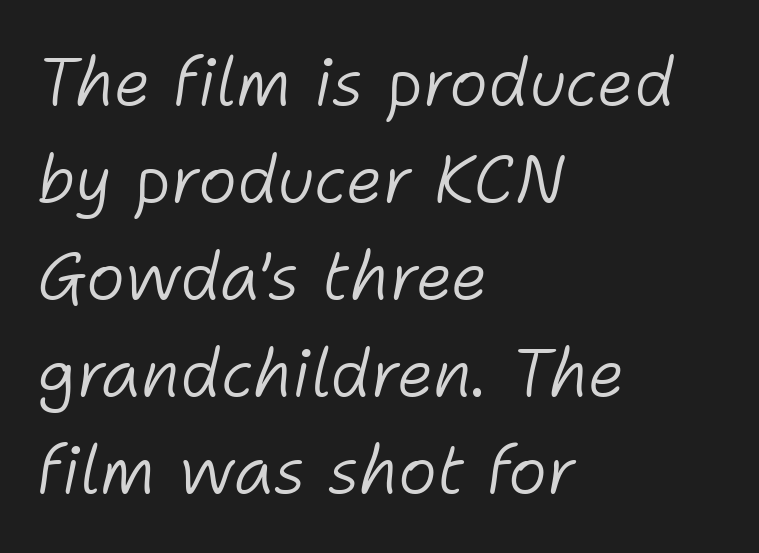
Casual observation: everything's shoved over to the left. Character widths vary here, with narrow letters taking less room than wide ones. Would a proofreader flag this as italicized? Yes. The vertical gap from one line to the next is medium. The letters look calm and open, with moderate or lighter stems.
